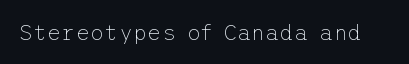
Q: Is the text bold? A: No.
Q: Is the text italic (slanted)? A: No, it is upright.
Q: Is the text underlined? A: No.
Q: Is the spacing between letters normal or unusually wide? A: Normal.
